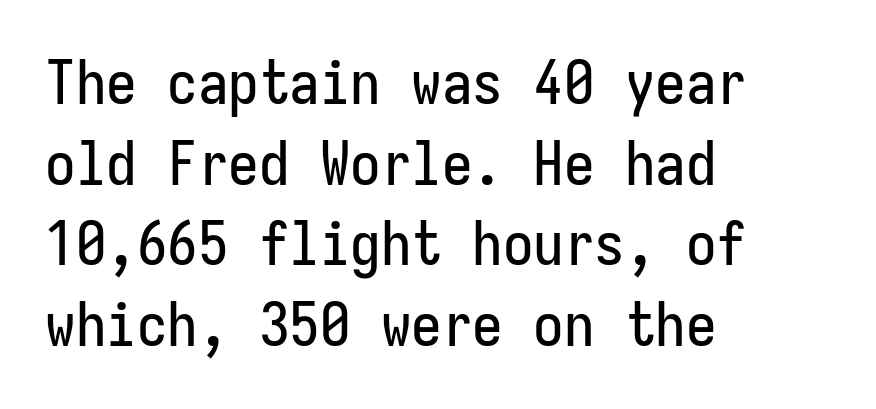
The image shows 61 px condensed sans-serif type, upright; set left-aligned, normal line spacing (1.32x), normal letter spacing, not underlined; low stroke contrast and a medium x-height.
